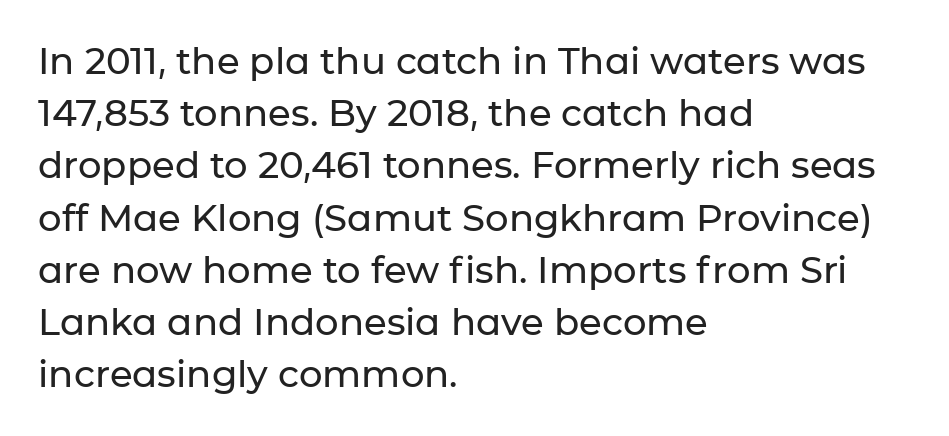
The image shows 37 px sans-serif type, upright; set left-aligned, normal line spacing (1.41x), normal letter spacing, not underlined; low stroke contrast and a medium x-height.
